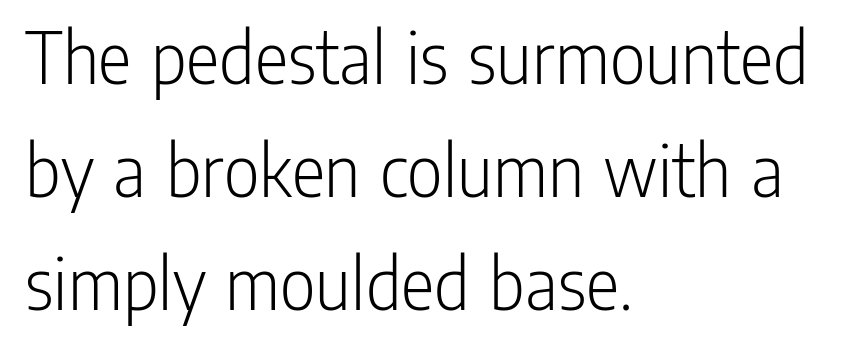
Q: Is the text bold? A: No.
Q: Is the text italic (slanted)? A: No, it is upright.
Q: Is the typeface a serif or a sans-serif typeface? A: Sans-serif.
Q: Is the text underlined? A: No.
Q: How is the paragraph aligned? A: Left-aligned.
Q: Is the spacing between letters normal or unusually wide? A: Normal.
Q: Is the spacing between lines tight, normal or loose? A: Normal.
Q: Width (condensed, normal, or wide)? A: Condensed.
Q: Stroke contrast? A: Low.
Q: x-height? A: Medium.
Q: Monospaced? A: No.
